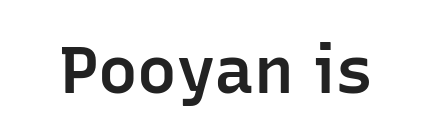
The image shows 66 px semibold sans-serif type, upright; set normal letter spacing, not underlined; low stroke contrast and a medium x-height.
